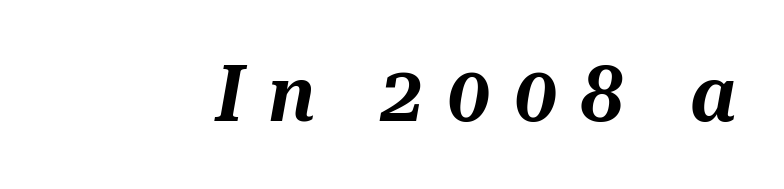
{"italic": "yes", "lean": "right", "slant_degrees": 10, "width": "normal", "stroke_contrast": "medium", "x_height": "medium", "monospaced": "no", "underline": "no", "letter_spacing": "wide", "letter_spacing_em": 0.31, "glyph_px": 78}
